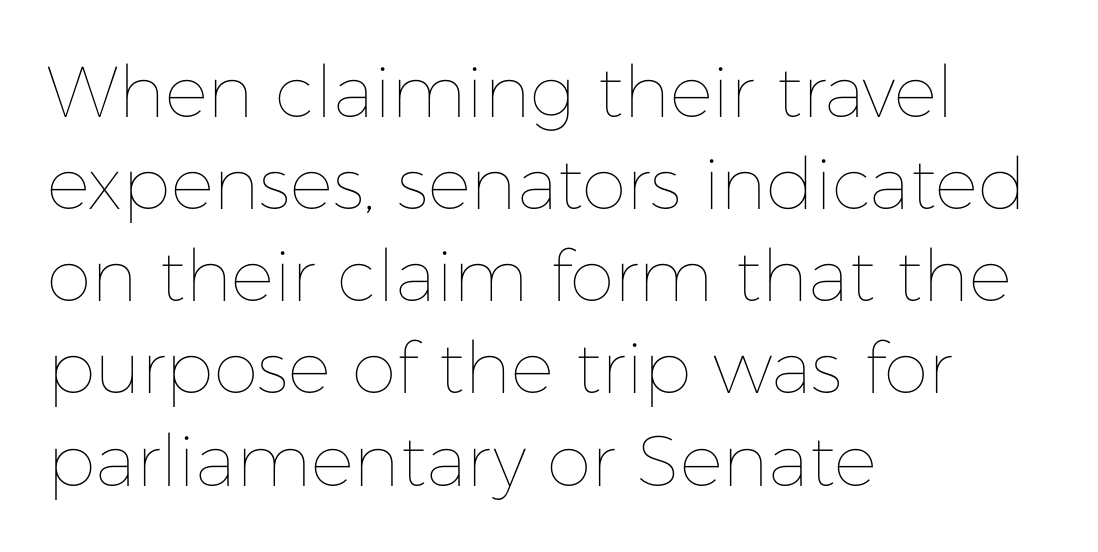
Q: Is the text bold? A: No.
Q: Is the text italic (slanted)? A: No, it is upright.
Q: Is the text underlined? A: No.
Q: How is the paragraph aligned? A: Left-aligned.
Q: Is the spacing between letters normal or unusually wide? A: Normal.
Q: Is the spacing between lines tight, normal or loose? A: Normal.
Q: Width (condensed, normal, or wide)? A: Normal.
Q: Stroke contrast? A: Low.
Q: x-height? A: Medium.
Q: Monospaced? A: No.
